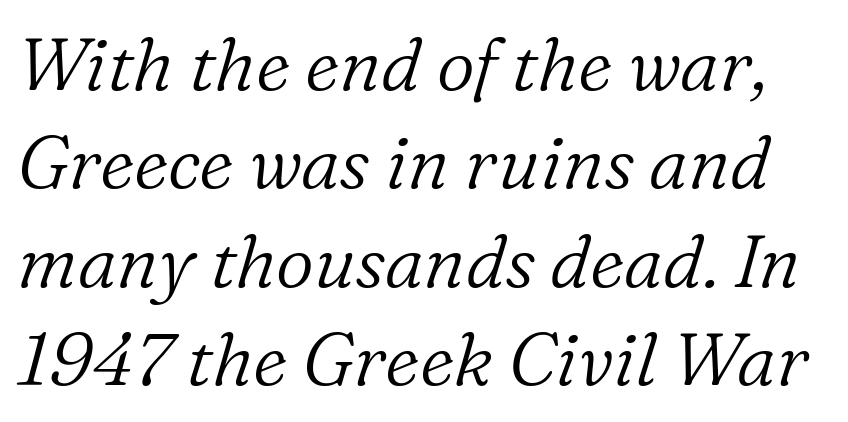
The image shows 74 px light serif type, italic (leaning right); set normal line spacing (1.33x), normal letter spacing, not underlined; low stroke contrast and a medium x-height.
